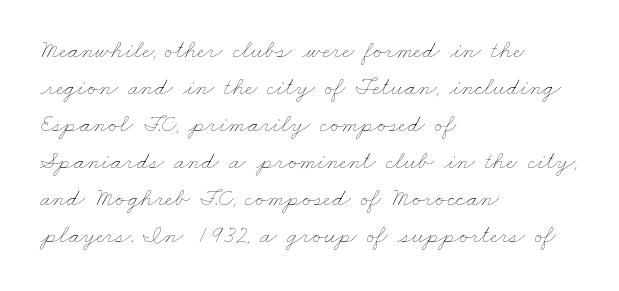
Q: Is the text bold? A: No.
Q: Is the text underlined? A: No.
Q: How is the paragraph aligned? A: Left-aligned.
Q: Is the spacing between letters normal or unusually wide? A: Normal.
Q: Is the spacing between lines tight, normal or loose? A: Normal.
